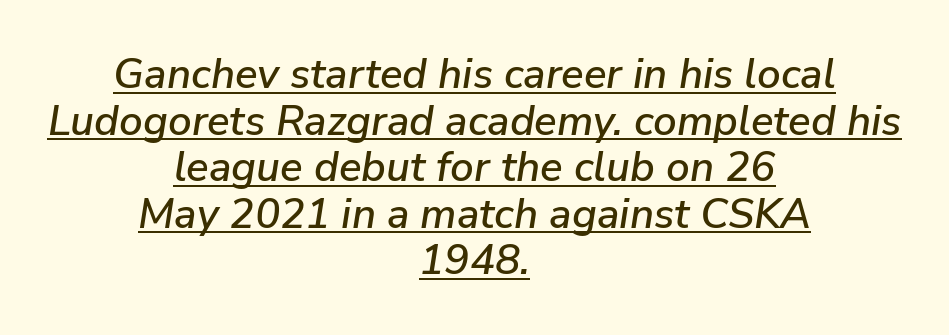
The image shows 42 px text type, italic (leaning right); set centered, tight line spacing (1.11x), normal letter spacing, underlined; low stroke contrast and a medium x-height.
